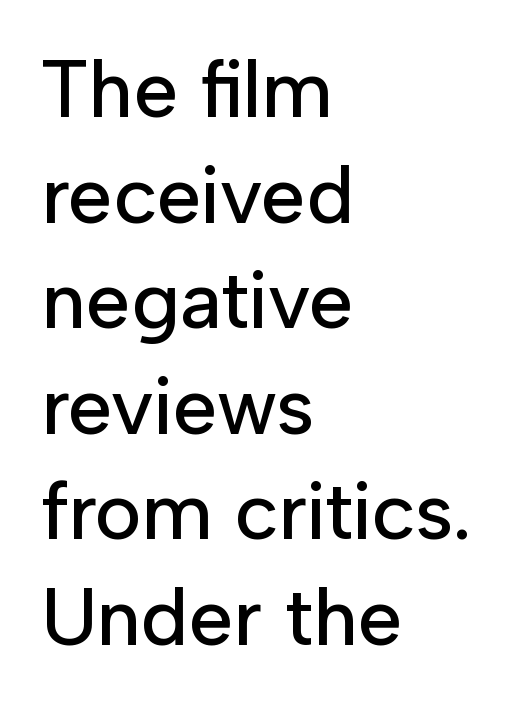
{"serif": "no", "italic": "no", "width": "normal", "stroke_contrast": "low", "x_height": "medium", "monospaced": "no", "underline": "no", "align": "left", "line_spacing": "normal", "line_spacing_ratio": 1.32, "letter_spacing": "normal", "letter_spacing_em": 0.0, "glyph_px": 80}
